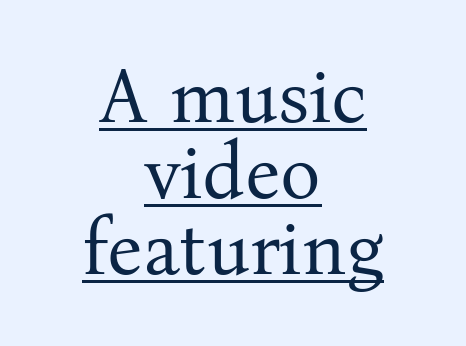
Q: Is the text bold? A: No.
Q: Is the text italic (slanted)? A: No, it is upright.
Q: Is the typeface a serif or a sans-serif typeface? A: Serif.
Q: Is the text underlined? A: Yes.
Q: How is the paragraph aligned? A: Centered.
Q: Is the spacing between letters normal or unusually wide? A: Normal.
Q: Is the spacing between lines tight, normal or loose? A: Tight.
Q: Width (condensed, normal, or wide)? A: Normal.
Q: Stroke contrast? A: Medium.
Q: x-height? A: Medium.
Q: Monospaced? A: No.
